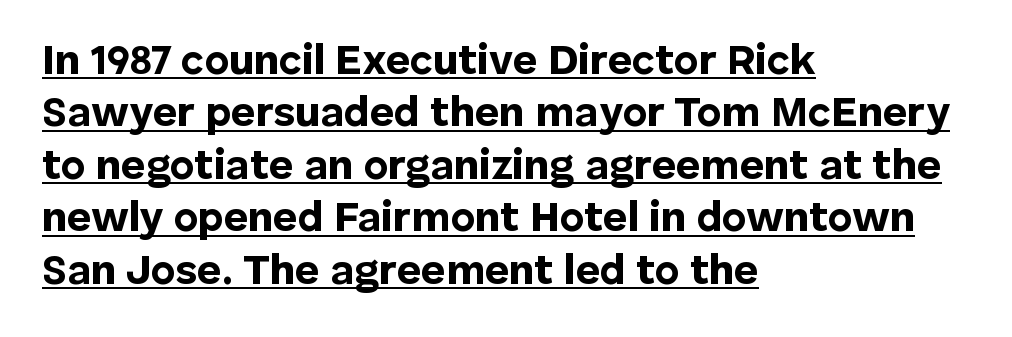
The image shows 42 px bold sans-serif type, upright; set left-aligned, normal line spacing (1.25x), normal letter spacing, underlined; low stroke contrast and a medium x-height.
